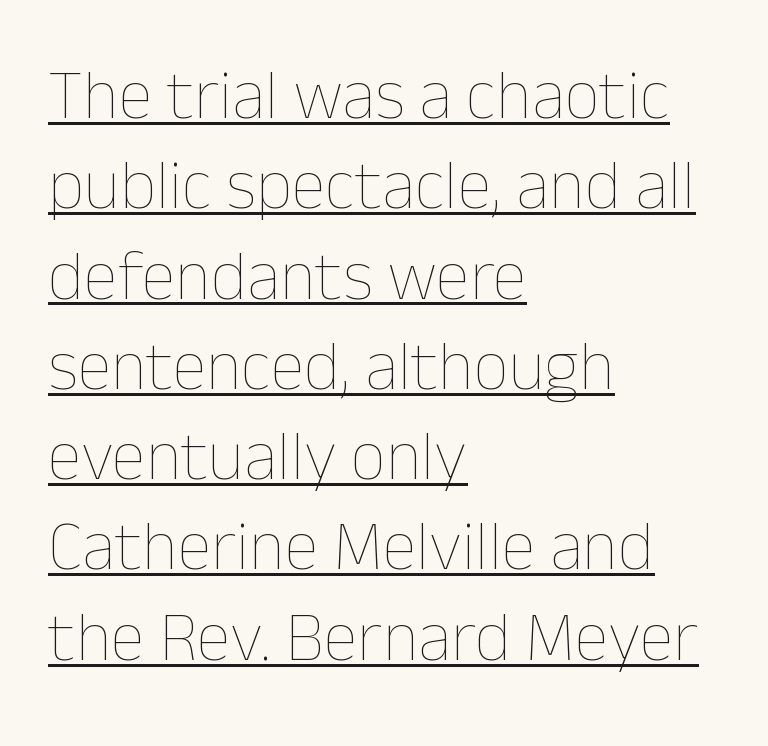
Q: Is the text bold? A: No.
Q: Is the text italic (slanted)? A: No, it is upright.
Q: Is the text underlined? A: Yes.
Q: How is the paragraph aligned? A: Left-aligned.
Q: Is the spacing between letters normal or unusually wide? A: Normal.
Q: Is the spacing between lines tight, normal or loose? A: Normal.
Q: Width (condensed, normal, or wide)? A: Normal.
Q: Stroke contrast? A: Low.
Q: x-height? A: Medium.
Q: Monospaced? A: No.
